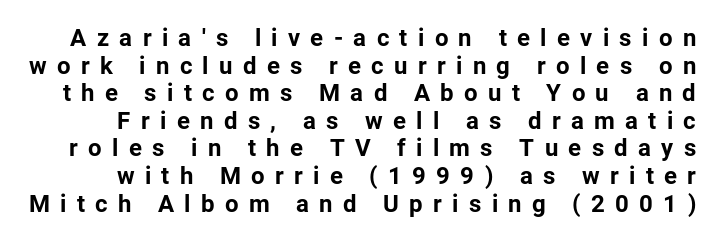
The image shows 24 px bold type, upright; set tight line spacing (1.15x), unusually wide letter spacing (+0.43 em), not underlined.
